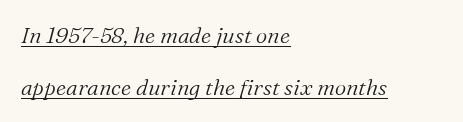
The image shows 22 px text type, italic (leaning right); set left-aligned, loose line spacing (2.36x), normal letter spacing, underlined.
